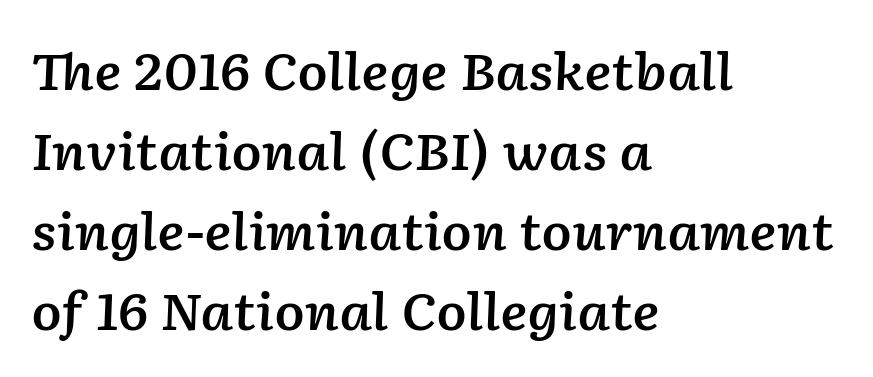
This sample uses plain, unmodified letter spacing. Summary of vertical rhythm: regular, with standard interline spacing. Here the designer chose a conventional face with non-uniform glyph widths. You can tell it's italic because the verticals aren't actually vertical. Line beginnings align vertically; line endings do not. The typesetting leans somewhat heavy: a semibold.
